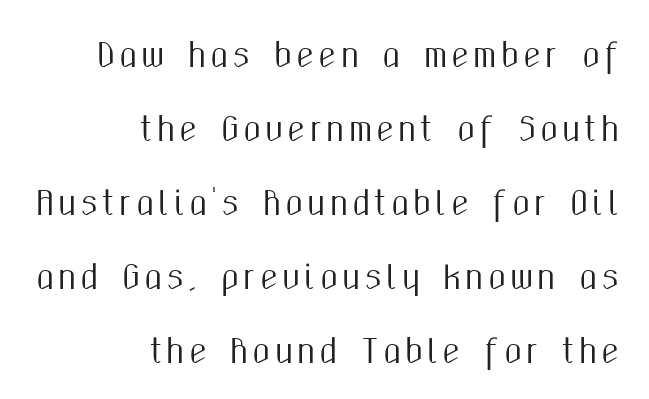
The image shows 32 px condensed sans-serif type, upright; set right-aligned, loose line spacing (2.31x), not underlined; medium stroke contrast and a medium x-height.
